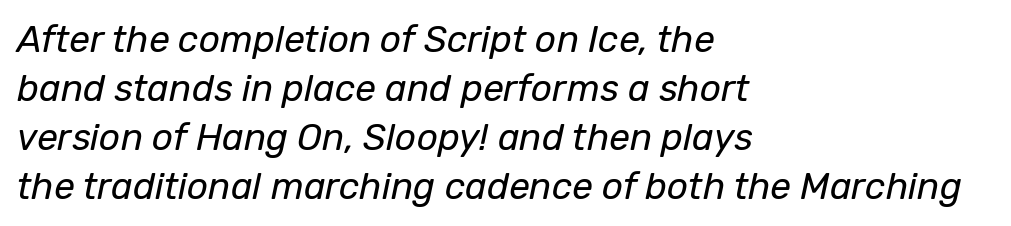
The image shows 37 px regular-weight type, italic (leaning right); set left-aligned, normal line spacing (1.32x), normal letter spacing, not underlined; low stroke contrast and a medium x-height.
